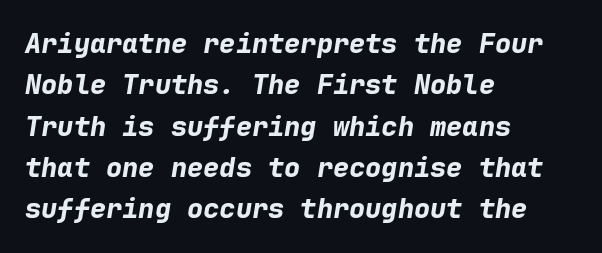
{"italic": "yes", "lean": "right", "slant_degrees": 9, "bold": "yes", "underline": "no", "align": "left", "line_spacing": "normal", "line_spacing_ratio": 1.53, "letter_spacing": "normal", "letter_spacing_em": 0.0, "glyph_px": 27}
